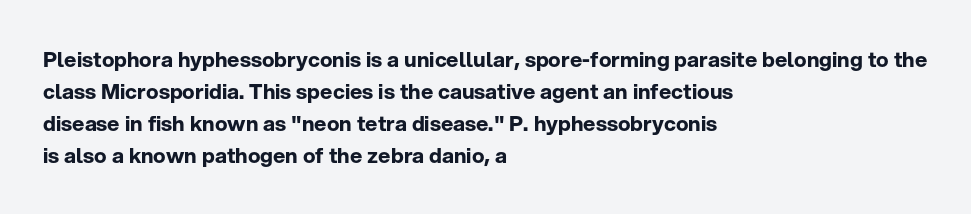
Tracking value appears to be zero — textbook default spacing. Is the type bold? Yes — the strokes are clearly thick and heavy. The block of text has a typical density, with ordinary space between rows. The rag falls on the right side of this text block. Words float on clear page, feet unadorned.
